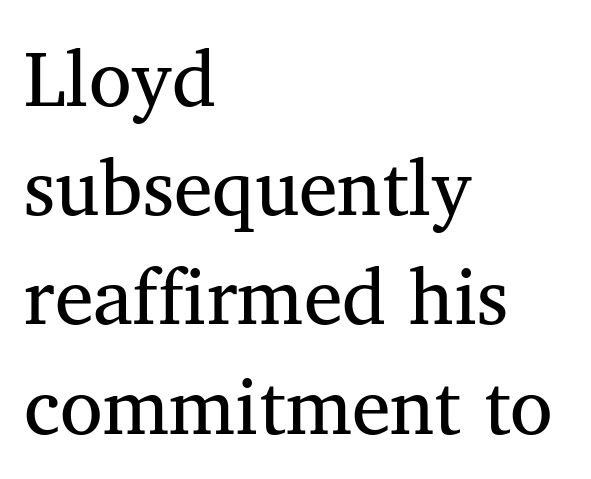
Q: Is the text bold? A: No.
Q: Is the typeface a serif or a sans-serif typeface? A: Serif.
Q: Is the text underlined? A: No.
Q: How is the paragraph aligned? A: Left-aligned.
Q: Is the spacing between letters normal or unusually wide? A: Normal.
Q: Is the spacing between lines tight, normal or loose? A: Normal.
Q: Width (condensed, normal, or wide)? A: Normal.
Q: Stroke contrast? A: Medium.
Q: x-height? A: Medium.
Q: Monospaced? A: No.
